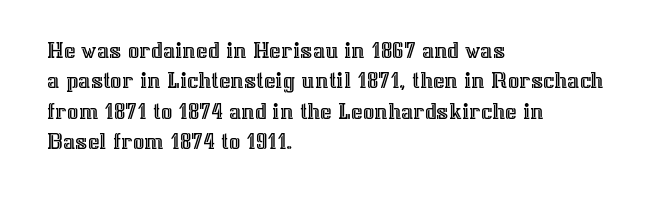
The image shows 25 px text type, upright; set left-aligned, line spacing 1.22x, normal letter spacing, not underlined.
